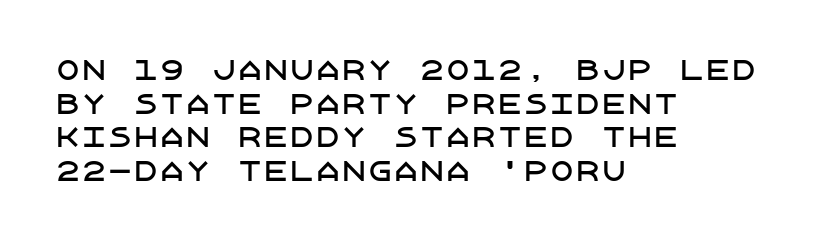
The zone under the glyphs is completely vacant. Line starts are locked; line ends wander. Look at the tracking — it's just the regular setting, nothing added. Horizontal bands of white between lines are of average thickness.
